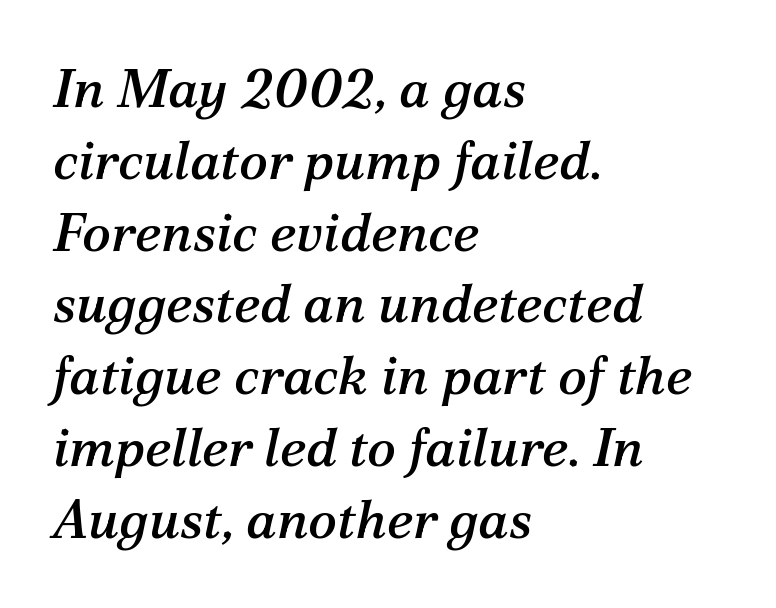
{"serif": "yes", "italic": "yes", "lean": "right", "slant_degrees": 12, "width": "normal", "stroke_contrast": "medium", "x_height": "medium", "monospaced": "no", "underline": "no", "align": "left", "line_spacing": "normal", "line_spacing_ratio": 1.33, "letter_spacing": "normal", "letter_spacing_em": 0.0, "glyph_px": 54}
